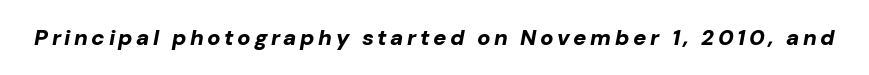
Q: Is the text bold? A: Yes.
Q: Is the text italic (slanted)? A: Yes, it leans right by about 10 degrees.
Q: Is the text underlined? A: No.
